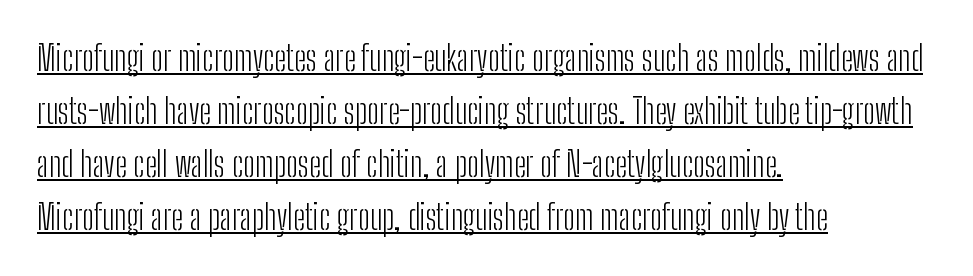
The image shows 34 px light, condensed sans-serif type, upright; set left-aligned, normal line spacing (1.56x), normal letter spacing, underlined; low stroke contrast and a medium x-height.
